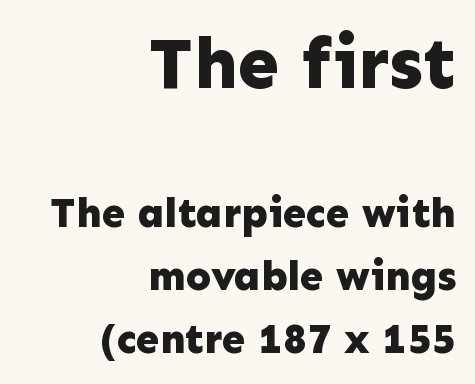
The image shows 73 px bold sans-serif type, upright; set right-aligned, normal line spacing (1.5x), normal letter spacing, not underlined; the first (top) block is 1.74x larger; low stroke contrast and a medium x-height.
